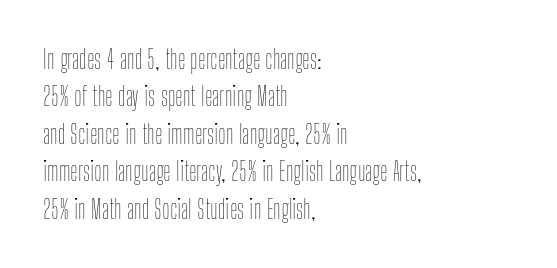
Q: Is the text bold? A: No.
Q: Is the text italic (slanted)? A: No, it is upright.
Q: Is the text underlined? A: No.
Q: How is the paragraph aligned? A: Left-aligned.
Q: Is the spacing between letters normal or unusually wide? A: Normal.
Q: Is the spacing between lines tight, normal or loose? A: Normal.
